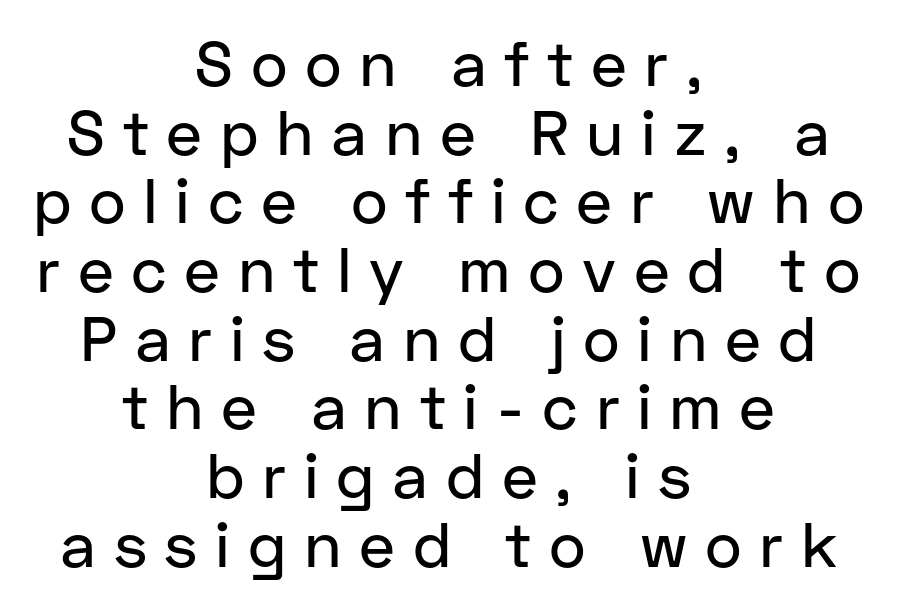
Q: Is the text italic (slanted)? A: No, it is upright.
Q: Is the typeface a serif or a sans-serif typeface? A: Sans-serif.
Q: Is the text underlined? A: No.
Q: How is the paragraph aligned? A: Centered.
Q: Is the spacing between letters normal or unusually wide? A: Unusually wide.
Q: Is the spacing between lines tight, normal or loose? A: Tight.
Q: Width (condensed, normal, or wide)? A: Normal.
Q: Stroke contrast? A: Low.
Q: x-height? A: Medium.
Q: Monospaced? A: No.
